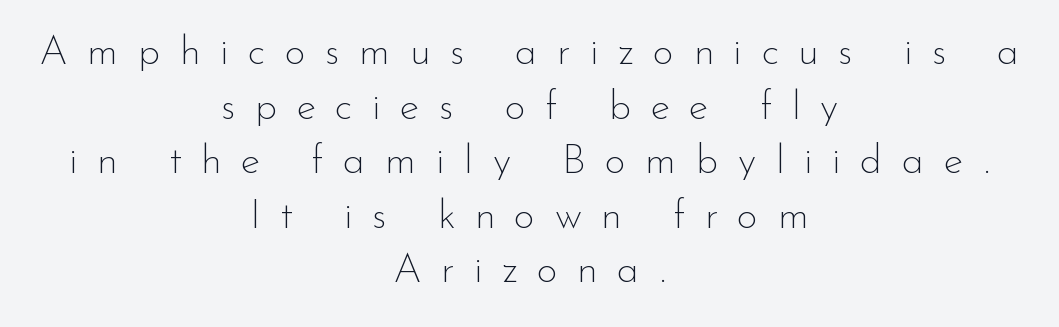
The image shows 41 px thin sans-serif type, upright; set centered, normal line spacing (1.33x), unusually wide letter spacing (+0.47 em), not underlined; low stroke contrast and a small x-height.
